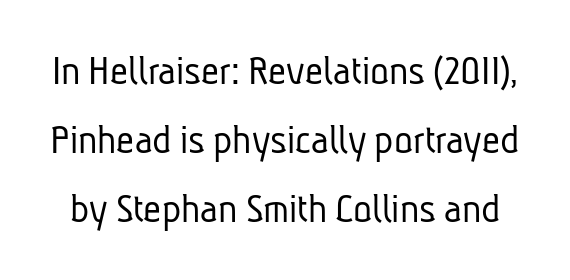
{"serif": "no", "bold": "no", "weight": "light", "width": "condensed", "stroke_contrast": "low", "x_height": "medium", "monospaced": "no", "underline": "no", "line_spacing": "normal", "line_spacing_ratio": 1.57, "letter_spacing": "normal", "letter_spacing_em": 0.0, "glyph_px": 44}
